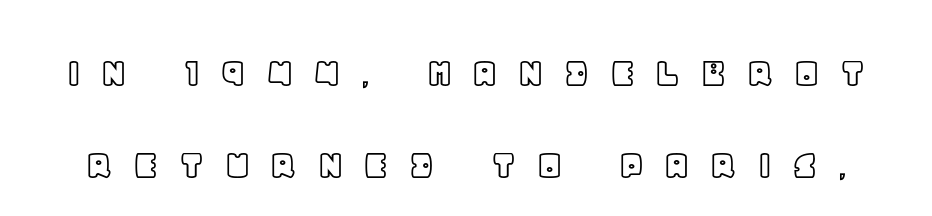
Baseline-to-baseline distance is far greater than the letter height. Observe the wide spacing: letters keep a clear distance from each other. Only glyphs here, with clear space below each row. Is this a fixed-width face? No — the glyphs have proportional, varying widths.
